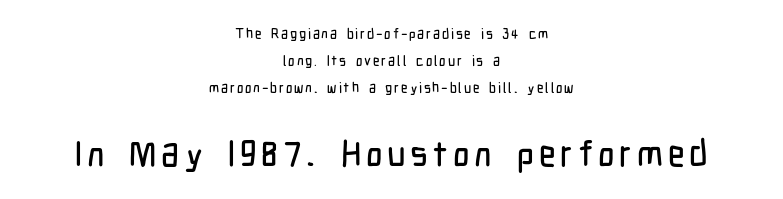
The image shows 36 px condensed sans-serif type, upright; set centered, loose line spacing (1.93x), not underlined; the second (bottom) block is 2.57x larger; low stroke contrast and a medium x-height.
